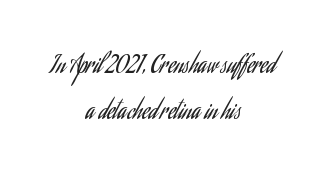
The image shows 23 px text type; set centered, loose line spacing (2.01x), normal letter spacing, not underlined.
